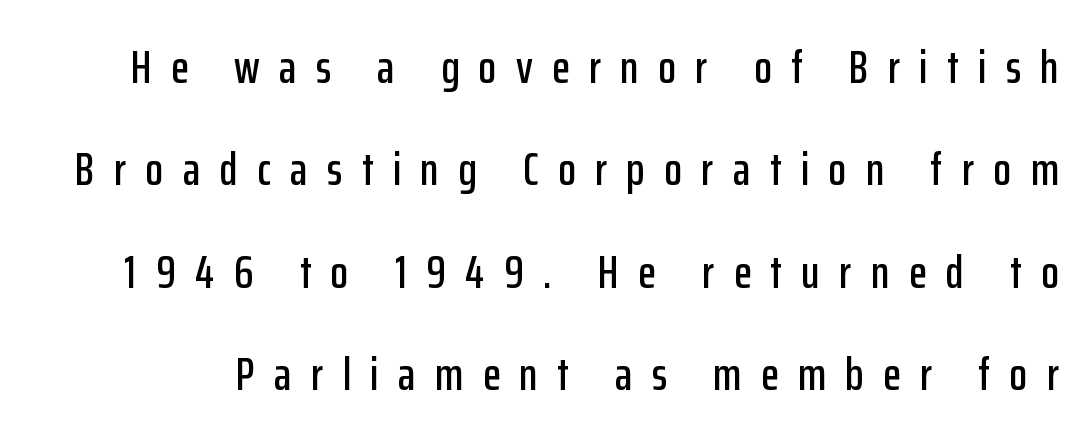
The horizontal fit of the characters is loose and conspicuously gappy. A clean baseline with only descenders dipping below it. Widely set lines give the paragraph a tall, airy silhouette. Varying glyph widths throughout — classic text-font behaviour.
